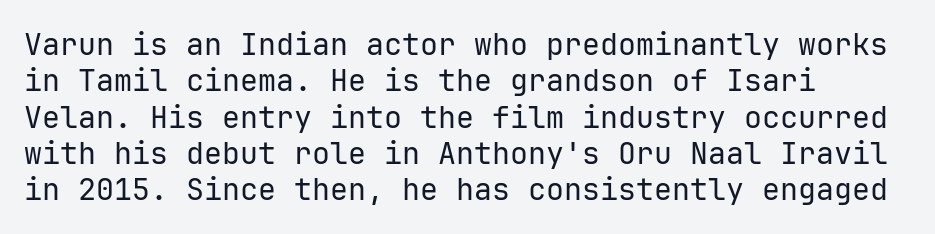
The image shows 30 px regular-weight sans-serif type, upright, monospaced; set left-aligned, line spacing 1.21x, normal letter spacing, not underlined; low stroke contrast and a medium x-height.
